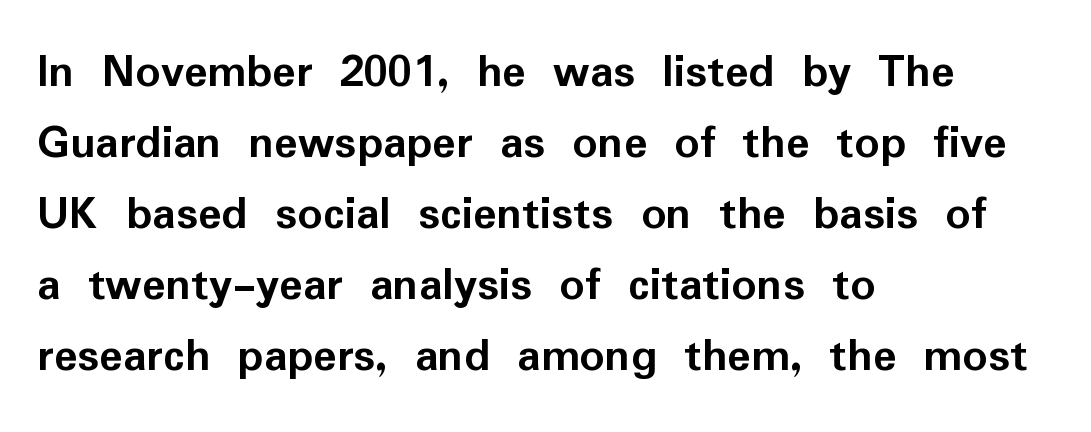
The image shows 49 px semibold sans-serif type, upright; set left-aligned, normal line spacing (1.45x), normal letter spacing, not underlined; low stroke contrast and a medium x-height.
